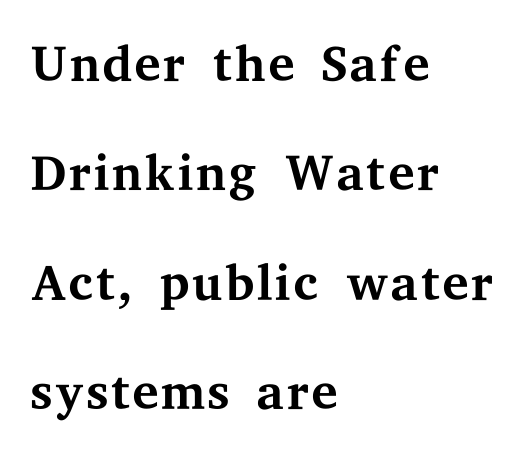
The image shows 75 px regular-weight, wide serif type, upright; set left-aligned, normal line spacing (1.46x), normal letter spacing, not underlined; medium stroke contrast and a medium x-height.
